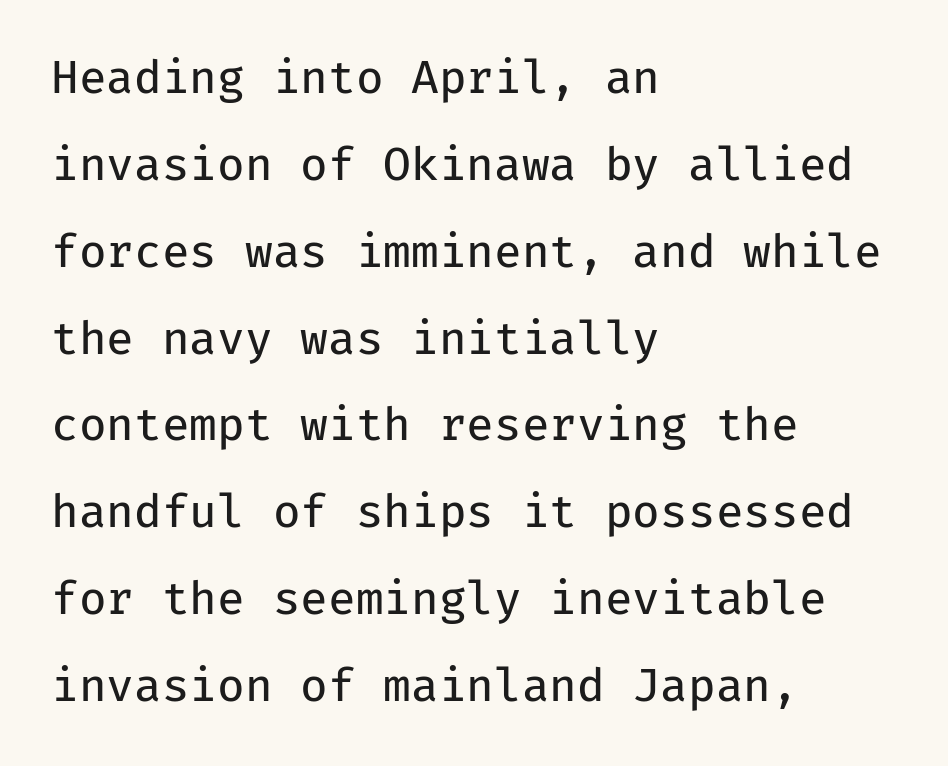
Q: Is the text bold? A: No.
Q: Is the text italic (slanted)? A: No, it is upright.
Q: Is the typeface a serif or a sans-serif typeface? A: Sans-serif.
Q: Is the text underlined? A: No.
Q: How is the paragraph aligned? A: Left-aligned.
Q: Is the spacing between letters normal or unusually wide? A: Normal.
Q: Is the spacing between lines tight, normal or loose? A: Loose.
Q: Width (condensed, normal, or wide)? A: Normal.
Q: Stroke contrast? A: Low.
Q: x-height? A: Medium.
Q: Monospaced? A: Yes.
